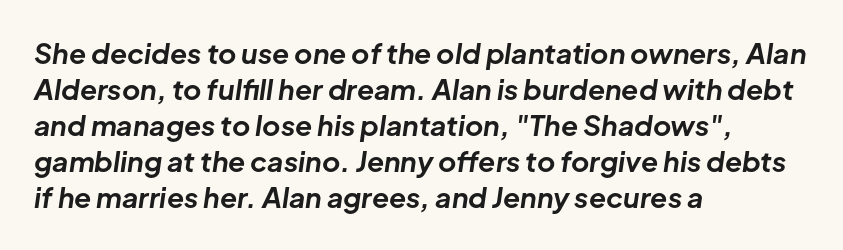
Q: Is the text bold? A: Yes.
Q: Is the text italic (slanted)? A: Yes, it leans right by about 8 degrees.
Q: Is the text underlined? A: No.
Q: How is the paragraph aligned? A: Left-aligned.
Q: Is the spacing between letters normal or unusually wide? A: Normal.
Q: Is the spacing between lines tight, normal or loose? A: Normal.
Q: Width (condensed, normal, or wide)? A: Normal.
Q: Stroke contrast? A: Low.
Q: x-height? A: Medium.
Q: Monospaced? A: No.
